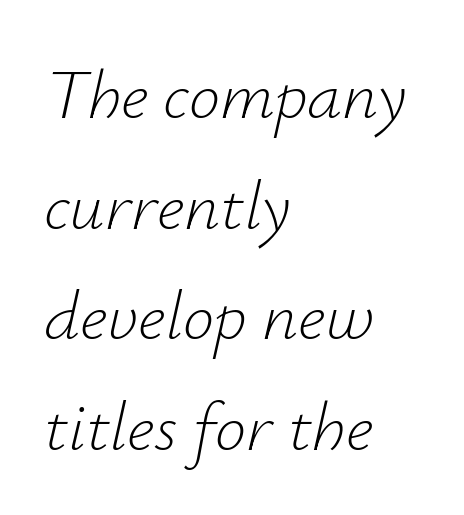
The image shows 70 px light type, italic (leaning right); set left-aligned, normal line spacing (1.58x), normal letter spacing, not underlined; low stroke contrast and a small x-height.
